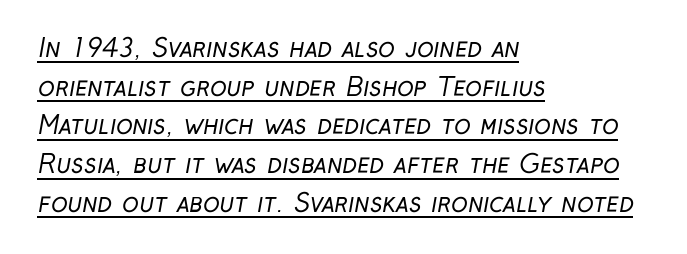
The passage shown is not bold in any degree. Teacher's note: observe the even left margin — that is flush-left alignment. Observe the ordinary spacing: letters are neighbours, not strangers. This sample keeps an unexceptional amount of space between lines. These characters rest on top of a visible drawn line.
